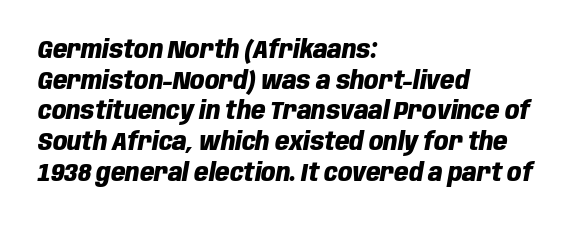
Observe the ordinary spacing: letters are neighbours, not strangers. Quick note: underline off. Notice how the stems are inclined rather than vertical — that's the hallmark of italics. Notice how the passage keeps a crisp vertical edge on the left only. Weight: bold.
